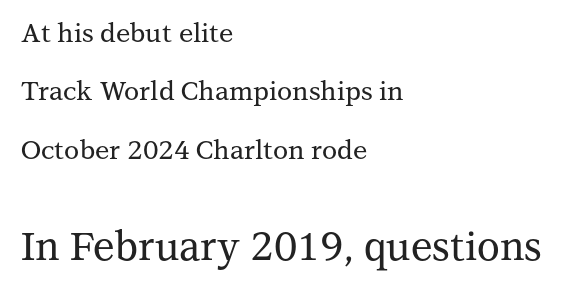
{"serif": "yes", "italic": "no", "width": "normal", "stroke_contrast": "medium", "x_height": "medium", "monospaced": "no", "underline": "no", "align": "left", "line_spacing": "loose", "line_spacing_ratio": 2.25, "letter_spacing": "normal", "letter_spacing_em": 0.0, "larger_block": "second", "size_ratio": 1.5, "glyph_px": 39}
